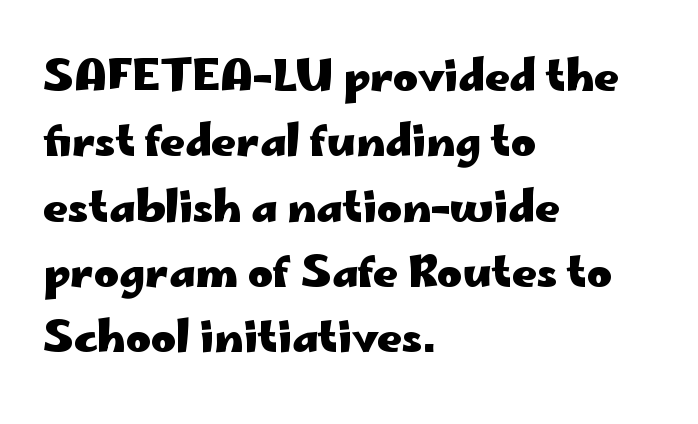
The image shows 43 px heavy, wide sans-serif type, upright; set left-aligned, normal line spacing (1.52x), normal letter spacing, not underlined; low stroke contrast and a small x-height.
